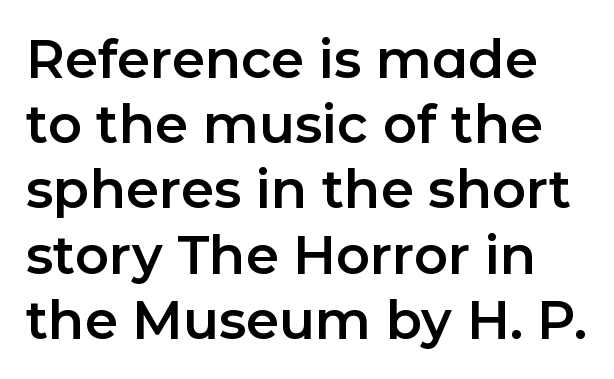
Posture: upright roman. The letters sit at their default tracking, neither squeezed nor spread. Each letter keeps its own natural width here, so spacing adapts to shape. This rendering features lettering with no underline.
